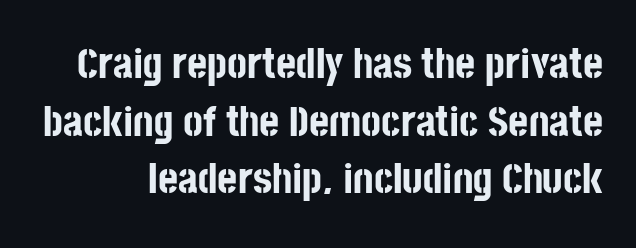
Q: Is the text bold? A: Yes.
Q: Is the text italic (slanted)? A: No, it is upright.
Q: Is the typeface a serif or a sans-serif typeface? A: Sans-serif.
Q: Is the text underlined? A: No.
Q: Is the spacing between letters normal or unusually wide? A: Normal.
Q: Is the spacing between lines tight, normal or loose? A: Normal.
Q: Width (condensed, normal, or wide)? A: Condensed.
Q: Stroke contrast? A: Low.
Q: x-height? A: Large.
Q: Monospaced? A: No.
